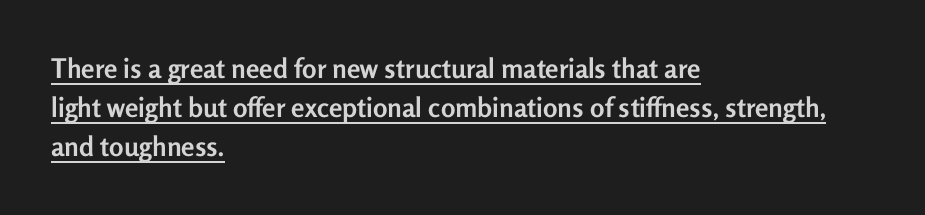
{"italic": "no", "bold": "yes", "underline": "yes", "align": "left", "line_spacing": "normal", "line_spacing_ratio": 1.45, "letter_spacing": "normal", "letter_spacing_em": 0.0, "glyph_px": 27}
